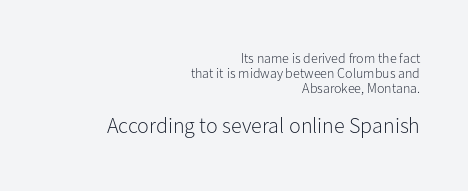
{"italic": "no", "bold": "no", "underline": "no", "align": "right", "line_spacing": "tight", "line_spacing_ratio": 1.06, "letter_spacing": "normal", "letter_spacing_em": 0.0, "larger_block": "second", "size_ratio": 1.57, "glyph_px": 22}
